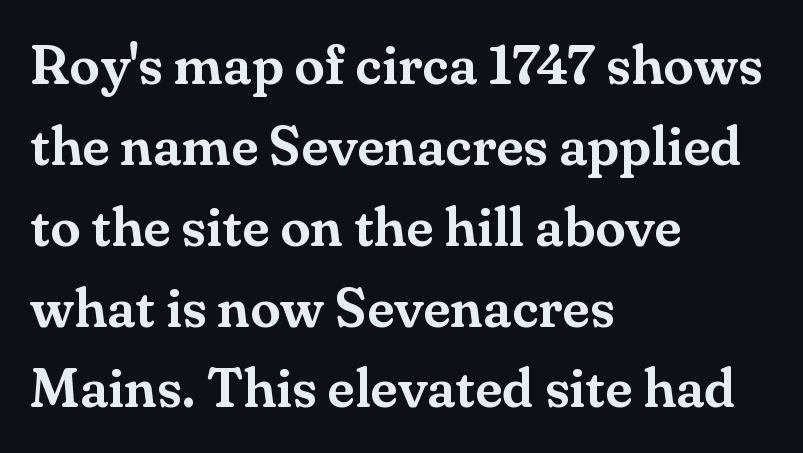
{"serif": "yes", "italic": "no", "width": "normal", "stroke_contrast": "medium", "x_height": "small", "monospaced": "no", "underline": "no", "align": "left", "line_spacing": "normal", "line_spacing_ratio": 1.47, "letter_spacing": "normal", "letter_spacing_em": 0.0, "glyph_px": 55}
